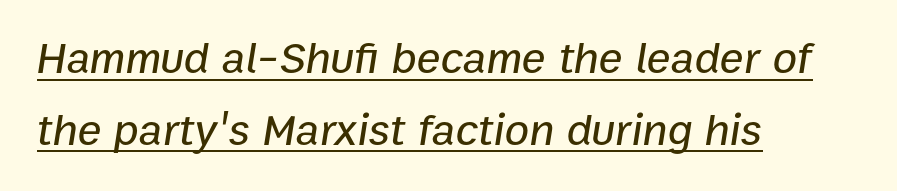
Left-aligned paragraph, ragged on the right. Each new line begins a customary step beneath the previous one. Do the characters align in a grid? No, the font is proportional. Caption: lettering with a line underneath. Honestly, the letter spacing is just normal — you wouldn't notice it. These lines were composed using italics.
